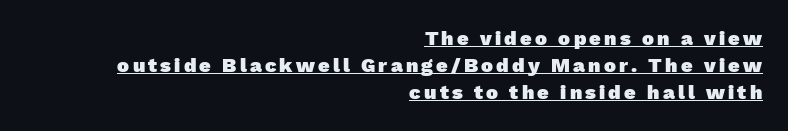
The text block is weighted toward the right margin, trailing off unevenly leftward. Is there an underline? Yes — a line sits under the letters. Regarding leading, the lines here are spaced in the standard way. The rendering uses a bold face; every stroke is thick and dark.
